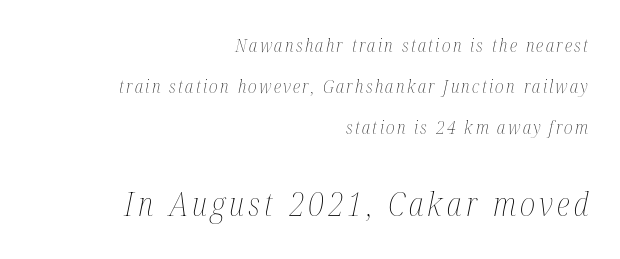
Descender tails drop into unmarked territory. This is oblique type, the kind used for emphasis or titles. The font sits on the lighter half of the weight spectrum, regular included. If you drew a ruler down the right edge, every line would touch it.
